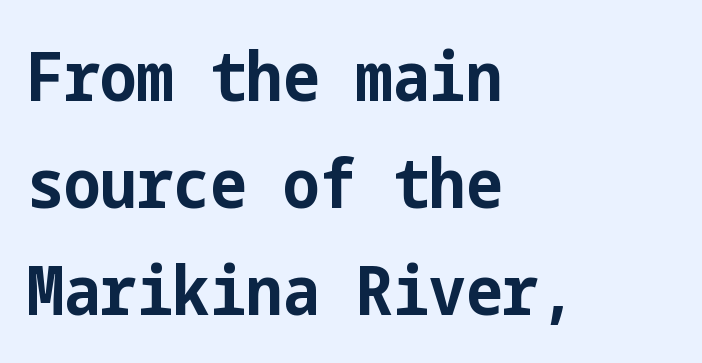
{"serif": "no", "italic": "no", "bold": "yes", "weight": "bold", "width": "condensed", "stroke_contrast": "low", "x_height": "medium", "underline": "no", "align": "left", "line_spacing": "normal", "line_spacing_ratio": 1.55, "letter_spacing": "normal", "letter_spacing_em": 0.0, "glyph_px": 69}
